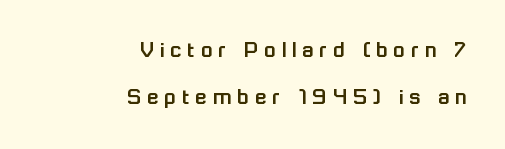
{"italic": "no", "underline": "no", "align": "right", "line_spacing": "loose", "line_spacing_ratio": 1.97, "letter_spacing": "wide", "letter_spacing_em": 0.24, "glyph_px": 24}
